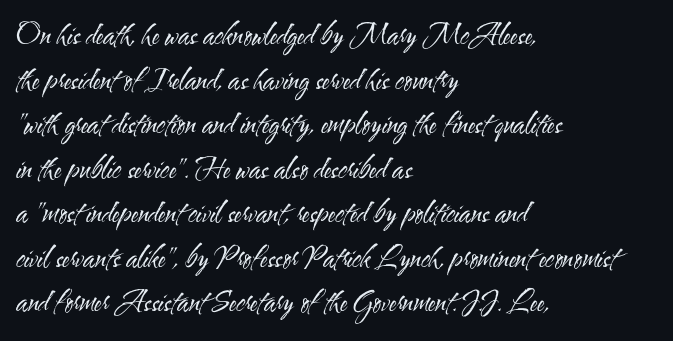
The image shows 28 px regular-weight, condensed sans-serif type; set left-aligned, normal line spacing (1.59x), normal letter spacing, not underlined; medium stroke contrast and a small x-height.
